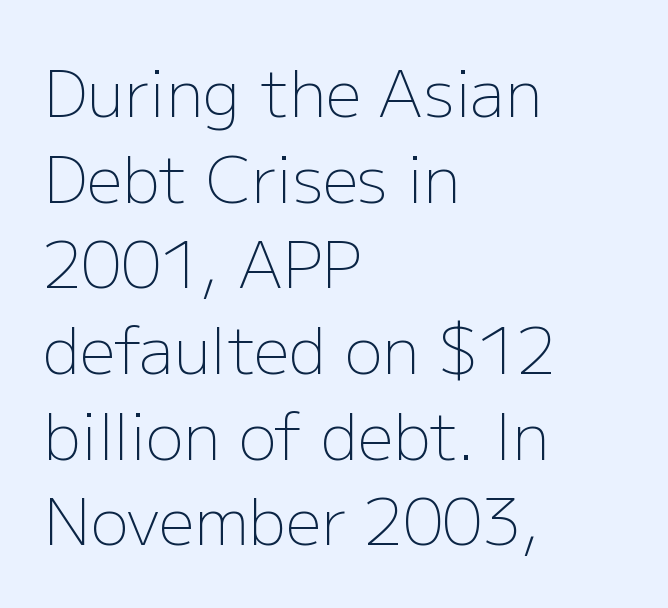
Q: Is the text bold? A: No.
Q: Is the text italic (slanted)? A: No, it is upright.
Q: Is the typeface a serif or a sans-serif typeface? A: Sans-serif.
Q: Is the text underlined? A: No.
Q: How is the paragraph aligned? A: Left-aligned.
Q: Is the spacing between letters normal or unusually wide? A: Normal.
Q: Is the spacing between lines tight, normal or loose? A: Normal.
Q: Width (condensed, normal, or wide)? A: Normal.
Q: Stroke contrast? A: Low.
Q: x-height? A: Medium.
Q: Monospaced? A: No.
